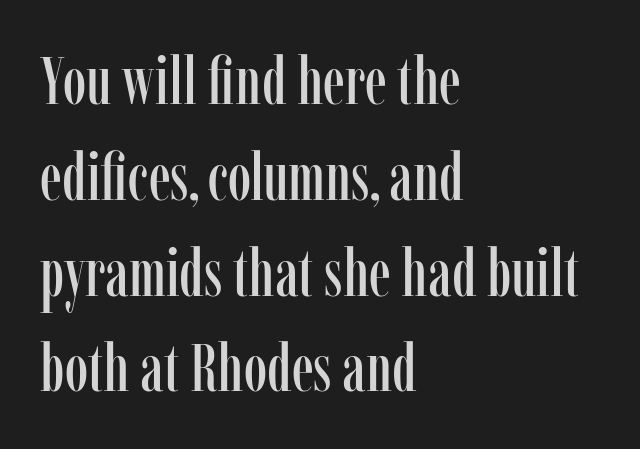
The image shows 67 px condensed serif type, upright; set left-aligned, normal line spacing (1.43x), normal letter spacing, not underlined; low stroke contrast and a medium x-height.
